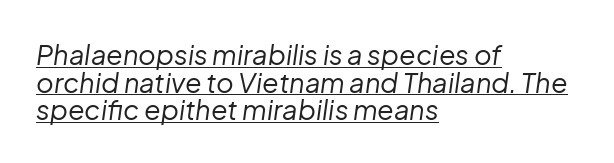
Q: Is the text bold? A: No.
Q: Is the text italic (slanted)? A: Yes, it leans right by about 8 degrees.
Q: Is the text underlined? A: Yes.
Q: How is the paragraph aligned? A: Left-aligned.
Q: Is the spacing between letters normal or unusually wide? A: Normal.
Q: Is the spacing between lines tight, normal or loose? A: Tight.
